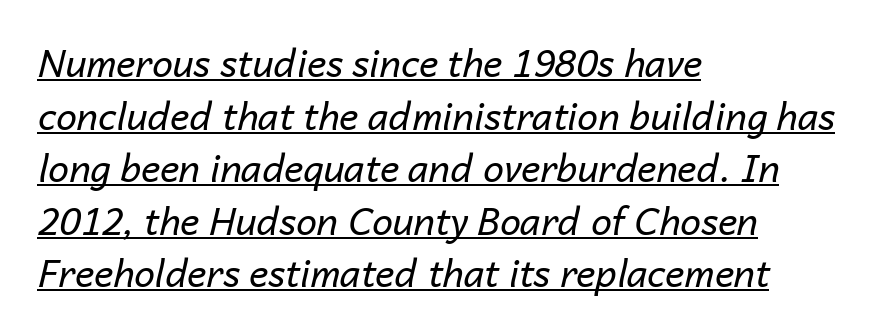
The axis of the letterforms is tilted away from vertical. Each letter keeps its own natural width here, so spacing adapts to shape. Like a heading marked for emphasis, these lines bear an underscore. Line spacing here is normal. Teacher's note: observe the even left margin — that is flush-left alignment.
